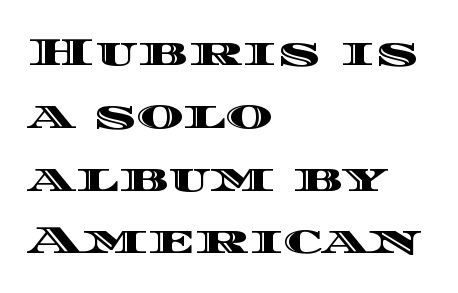
The passage shown stacks its lines at a standard gap. In CSS terms this would be text-align: left. Nobody touched the tracking dial on this one. Every stem runs plumb, perpendicular to the baseline. The glyphs are unaccompanied by any horizontal stroke below them. Spacing verdict: proportional, widths tailored to each character.
